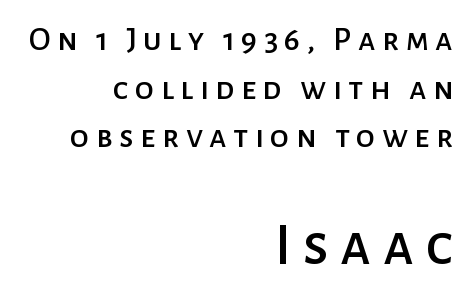
{"serif": "no", "italic": "no", "width": "normal", "stroke_contrast": "low", "x_height": "medium", "monospaced": "no", "underline": "no", "align": "right", "line_spacing": "normal", "line_spacing_ratio": 1.43, "larger_block": "second", "size_ratio": 1.76, "glyph_px": 60}
